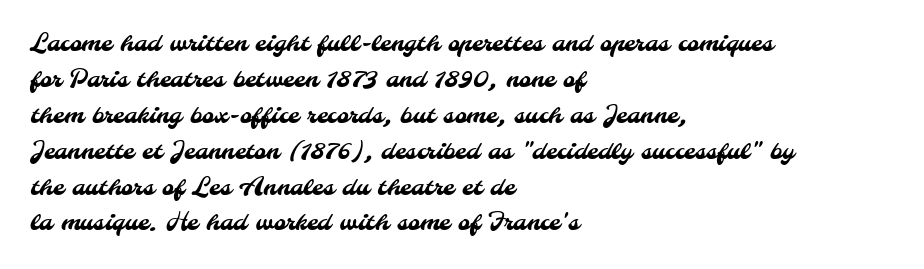
{"underline": "no", "align": "left", "line_spacing": "normal", "line_spacing_ratio": 1.56, "letter_spacing": "normal", "letter_spacing_em": 0.0, "glyph_px": 23}
